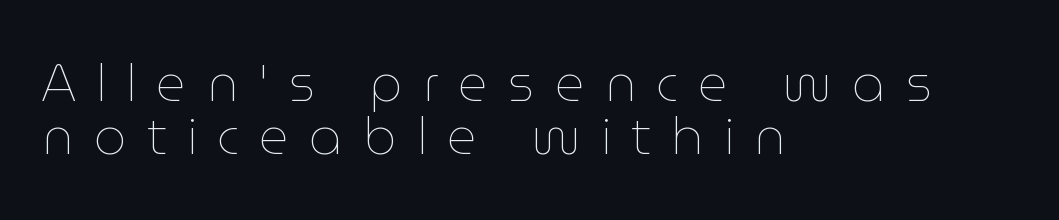
{"italic": "no", "bold": "no", "weight": "thin", "width": "normal", "stroke_contrast": "low", "x_height": "medium", "monospaced": "no", "underline": "no", "align": "left", "line_spacing": "tight", "line_spacing_ratio": 1.04, "letter_spacing": "wide", "letter_spacing_em": 0.4, "glyph_px": 51}
